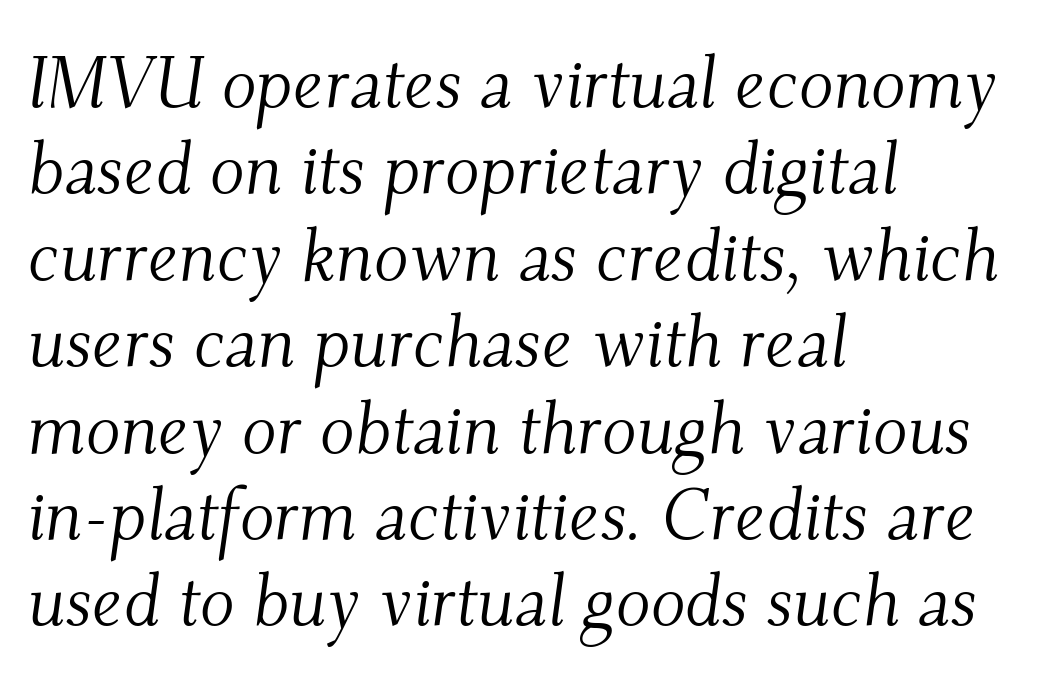
{"serif": "yes", "italic": "yes", "lean": "right", "slant_degrees": 9, "bold": "no", "weight": "light", "width": "normal", "stroke_contrast": "medium", "x_height": "small", "monospaced": "no", "underline": "no", "align": "left", "line_spacing_ratio": 1.2, "letter_spacing": "normal", "letter_spacing_em": 0.0, "glyph_px": 72}
